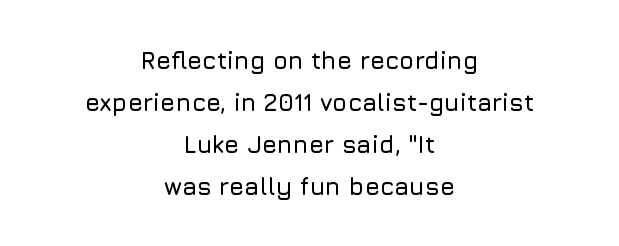
Line starts and ends both wander, symmetrically. The baseline area is clear. The letterforms sit shoulder to shoulder at normal distance. This sample uses an upright cut, with every glyph sitting square on the baseline.
